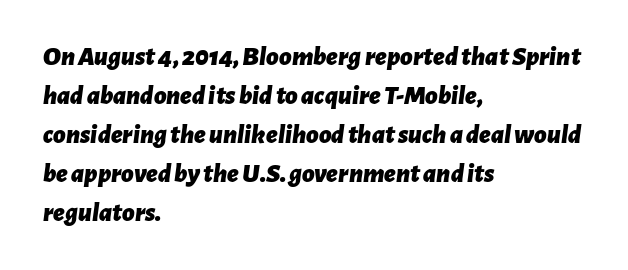
The font is running at its bold setting. Alignment: flush left. Just letters on the line, the space beneath them empty. Rendered with sloped, italic letterforms.
